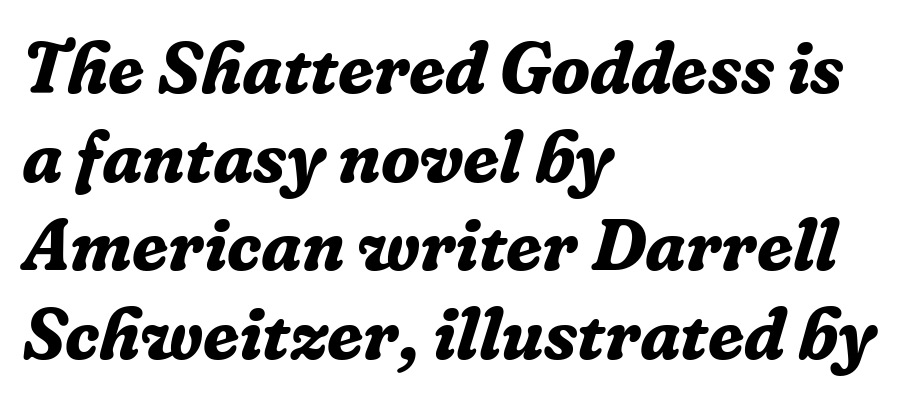
Q: Is the text bold? A: Yes.
Q: Is the text italic (slanted)? A: Yes, it leans right by about 16 degrees.
Q: Is the typeface a serif or a sans-serif typeface? A: Serif.
Q: Is the text underlined? A: No.
Q: How is the paragraph aligned? A: Left-aligned.
Q: Is the spacing between letters normal or unusually wide? A: Normal.
Q: Width (condensed, normal, or wide)? A: Normal.
Q: Stroke contrast? A: Low.
Q: x-height? A: Medium.
Q: Monospaced? A: No.
